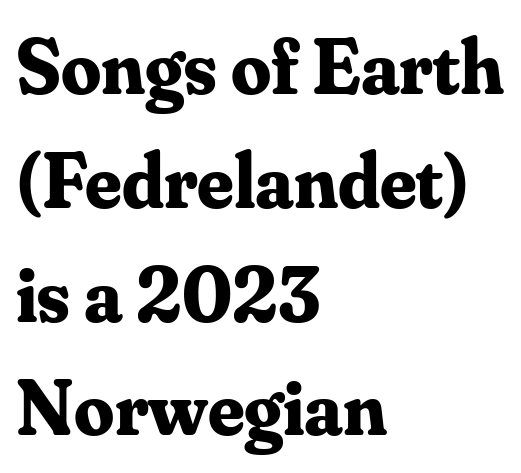
Nobody drew a line under any word here. The line texture is even and compact thanks to regular tracking. To sum up the face: it has serifs. Honestly, the row spacing looks completely unremarkable. The font's upright variant was chosen for this text.
